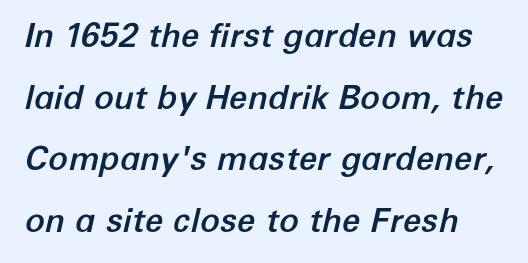
No word sits above an underline. This sample has the flowing, uneven cadence of proportional lettering. The letterforms sit shoulder to shoulder at normal distance. If you drew a ruler down the left edge, every line would touch it. Notice how the stems are inclined rather than vertical — that's the hallmark of italics.
